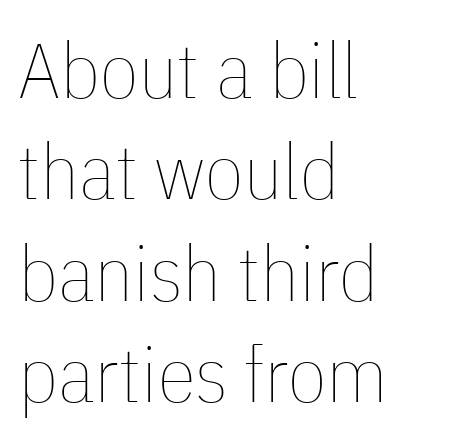
The image shows 78 px thin, condensed type, upright; set left-aligned, normal line spacing (1.3x), normal letter spacing, not underlined; low stroke contrast and a medium x-height.
